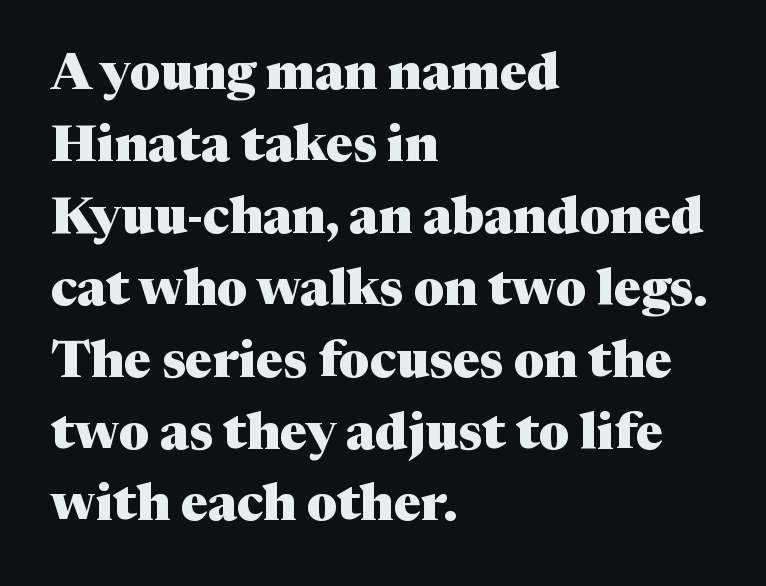
Regular leading. Typeset ragged right — the left edge is the straight one. Tall strokes in this sample are plumb rather than angled. Letters rest on an invisible, unmarked baseline. Spacing between characters is what you'd get straight out of the box. Summary of weight: heavy, a full bold.
